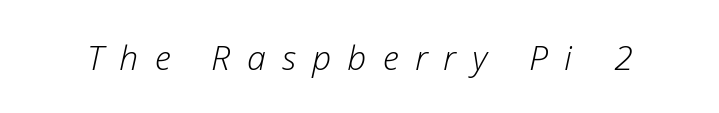
Q: Is the text bold? A: No.
Q: Is the text italic (slanted)? A: Yes, it leans right by about 12 degrees.
Q: Is the text underlined? A: No.
Q: Is the spacing between letters normal or unusually wide? A: Unusually wide.
Q: Width (condensed, normal, or wide)? A: Normal.
Q: Stroke contrast? A: Low.
Q: x-height? A: Medium.
Q: Monospaced? A: No.
